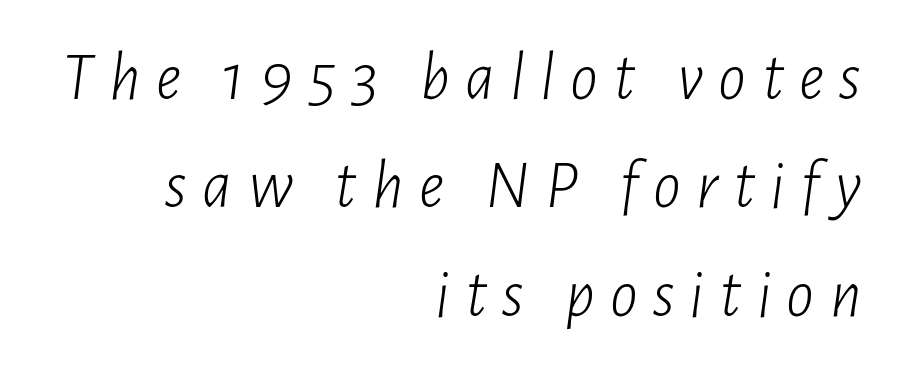
Q: Is the text bold? A: No.
Q: Is the text italic (slanted)? A: Yes, it leans right by about 7 degrees.
Q: Is the text underlined? A: No.
Q: How is the paragraph aligned? A: Right-aligned.
Q: Is the spacing between letters normal or unusually wide? A: Unusually wide.
Q: Is the spacing between lines tight, normal or loose? A: Normal.
Q: Width (condensed, normal, or wide)? A: Condensed.
Q: Stroke contrast? A: Low.
Q: x-height? A: Medium.
Q: Monospaced? A: No.
